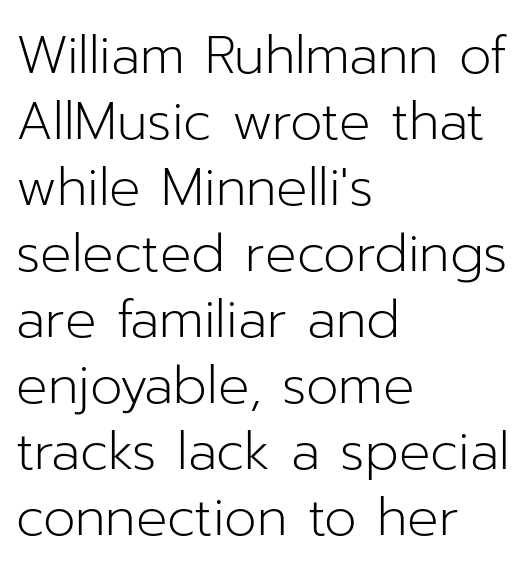
The image shows 52 px light sans-serif type, upright; set left-aligned, normal line spacing (1.27x), normal letter spacing, not underlined; low stroke contrast and a medium x-height.
